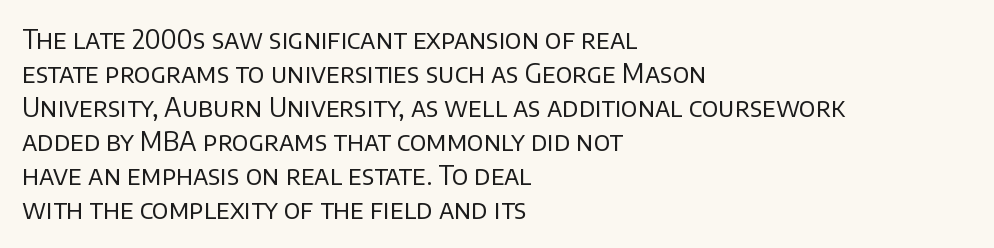
Q: Is the text bold? A: No.
Q: Is the text italic (slanted)? A: No, it is upright.
Q: Is the text underlined? A: No.
Q: How is the paragraph aligned? A: Left-aligned.
Q: Is the spacing between letters normal or unusually wide? A: Normal.
Q: Is the spacing between lines tight, normal or loose? A: Normal.
